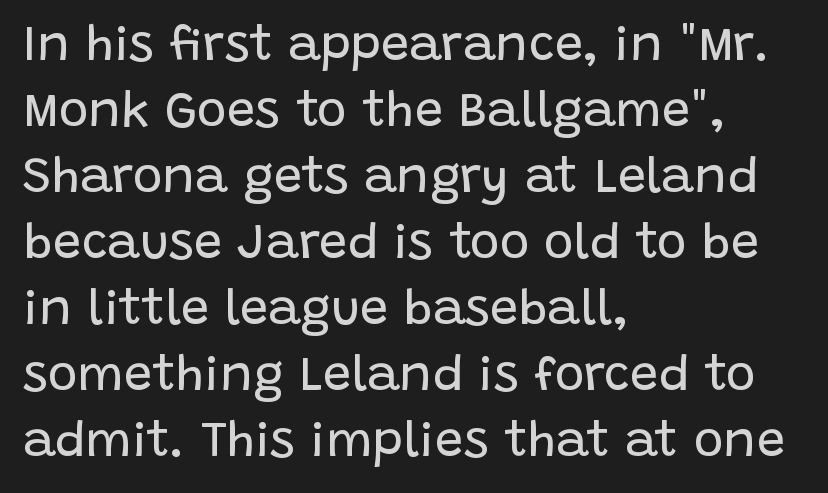
{"serif": "no", "italic": "no", "bold": "no", "weight": "regular", "width": "normal", "stroke_contrast": "low", "x_height": "large", "monospaced": "no", "underline": "no", "align": "left", "line_spacing": "normal", "line_spacing_ratio": 1.32, "letter_spacing": "normal", "letter_spacing_em": 0.0, "glyph_px": 50}
